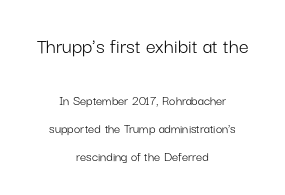
{"italic": "no", "bold": "no", "underline": "no", "align": "center", "line_spacing": "loose", "line_spacing_ratio": 1.98, "letter_spacing": "normal", "letter_spacing_em": 0.0, "larger_block": "first", "size_ratio": 1.57, "glyph_px": 22}
